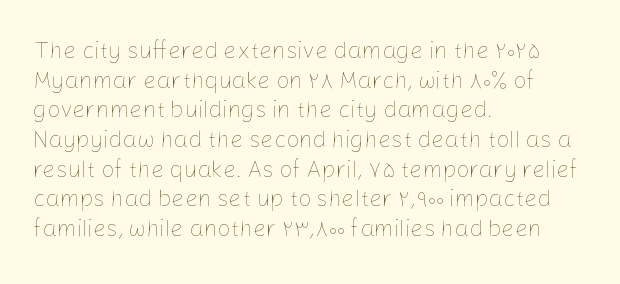
Q: Is the text bold? A: No.
Q: Is the text italic (slanted)? A: No, it is upright.
Q: Is the text underlined? A: No.
Q: How is the paragraph aligned? A: Left-aligned.
Q: Is the spacing between letters normal or unusually wide? A: Normal.
Q: Is the spacing between lines tight, normal or loose? A: Normal.
